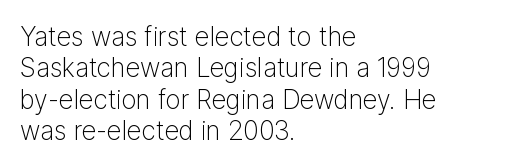
Q: Is the text bold? A: No.
Q: Is the text italic (slanted)? A: No, it is upright.
Q: Is the text underlined? A: No.
Q: How is the paragraph aligned? A: Left-aligned.
Q: Is the spacing between letters normal or unusually wide? A: Normal.
